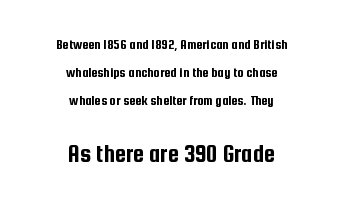
You get the small type first, then a jump to larger type. Layout note: lines centered. The letters stand upright; this is a roman face. The strip under each line holds only bare page. Default kerning and tracking; the words read as compact shapes. Baseline-to-baseline distance is far greater than the letter height.
